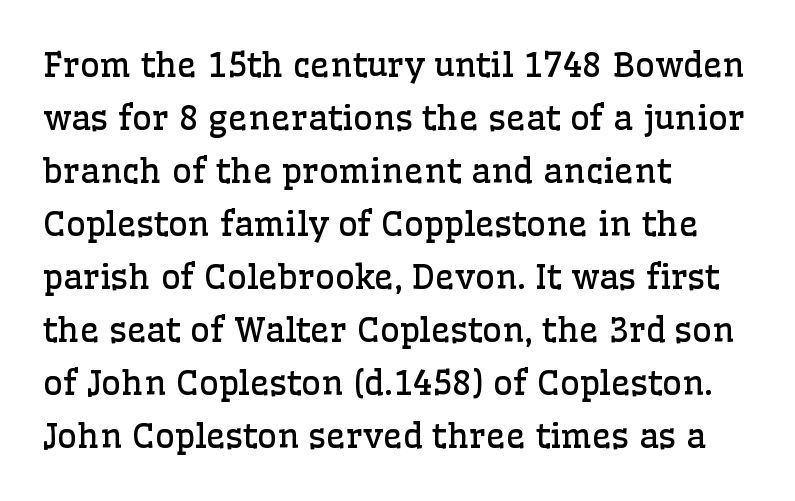
Q: Is the text bold? A: No.
Q: Is the text italic (slanted)? A: No, it is upright.
Q: Is the typeface a serif or a sans-serif typeface? A: Serif.
Q: Is the text underlined? A: No.
Q: How is the paragraph aligned? A: Left-aligned.
Q: Is the spacing between letters normal or unusually wide? A: Normal.
Q: Is the spacing between lines tight, normal or loose? A: Normal.
Q: Width (condensed, normal, or wide)? A: Normal.
Q: Stroke contrast? A: Low.
Q: x-height? A: Medium.
Q: Monospaced? A: No.
